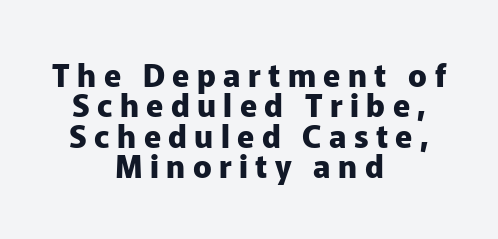
Closely set lines give the paragraph a compact silhouette. Font category for this specimen: sans-serif. Typeset on center — no edge is straight. Each letter keeps its own natural width here, so spacing adapts to shape. Each glyph is drawn with heavy, bold strokes. Decoration check: the copy has no underline.
